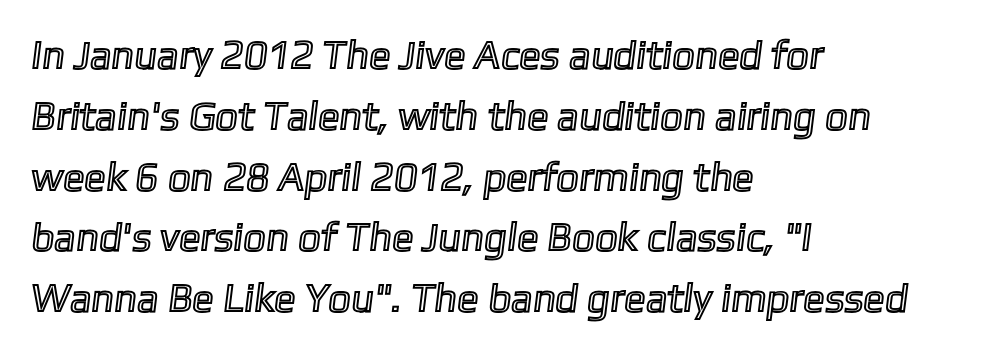
Has an underline been added? It has not. The line-height multiplier appears to be the usual default. Teacher's note: observe the even left margin — that is flush-left alignment. Note the varied advance widths — an 'i' is clearly narrower than an 'm'. Each word holds together tightly as a unit, with standard inter-letter gaps.
